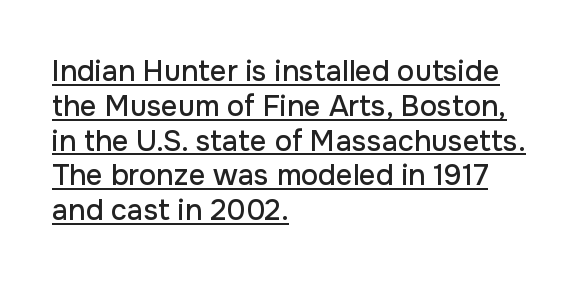
Q: Is the text italic (slanted)? A: No, it is upright.
Q: Is the typeface a serif or a sans-serif typeface? A: Sans-serif.
Q: Is the text underlined? A: Yes.
Q: How is the paragraph aligned? A: Left-aligned.
Q: Is the spacing between letters normal or unusually wide? A: Normal.
Q: Width (condensed, normal, or wide)? A: Normal.
Q: Stroke contrast? A: Low.
Q: x-height? A: Medium.
Q: Monospaced? A: No.
